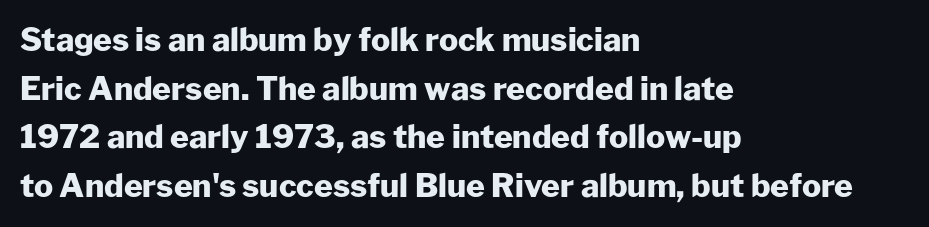
Posture: straight, roman, zero tilt. Look at the bottom of the vertical strokes: they stop flat, with no serifs. Letters rest on an invisible, unmarked baseline. The passage shown is typed in a proportional face where columns would drift. Heft: maximum for text — a bold.
